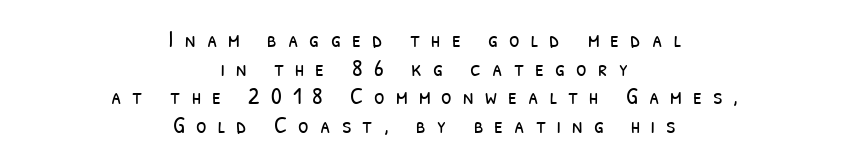
The font is comparable to plain body text, perhaps lighter. Decoration check: the copy has no underline. There is plenty of visible air inserted between adjacent glyphs. The paragraph shown floats in the horizontal middle.
